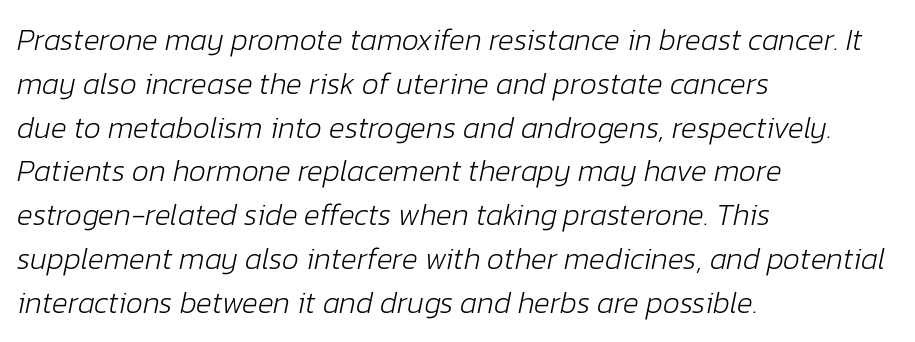
{"italic": "yes", "lean": "right", "slant_degrees": 12, "bold": "no", "weight": "light", "width": "normal", "stroke_contrast": "low", "x_height": "medium", "monospaced": "no", "underline": "no", "align": "left", "line_spacing": "normal", "line_spacing_ratio": 1.46, "letter_spacing": "normal", "letter_spacing_em": 0.0, "glyph_px": 30}
